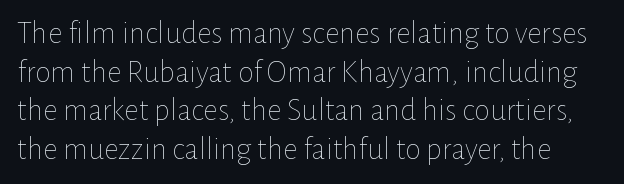
{"italic": "no", "bold": "no", "weight": "thin", "width": "normal", "stroke_contrast": "low", "x_height": "medium", "monospaced": "no", "underline": "no", "line_spacing_ratio": 1.21, "letter_spacing": "normal", "letter_spacing_em": 0.0, "glyph_px": 32}
